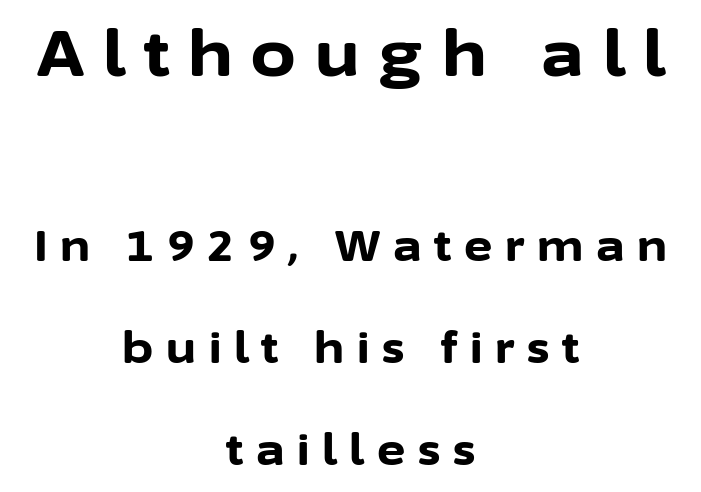
{"serif": "no", "italic": "no", "bold": "yes", "weight": "bold", "width": "normal", "stroke_contrast": "low", "x_height": "medium", "monospaced": "no", "underline": "no", "align": "center", "line_spacing": "loose", "line_spacing_ratio": 2.38, "letter_spacing": "wide", "letter_spacing_em": 0.3, "larger_block": "first", "size_ratio": 1.49, "glyph_px": 64}
